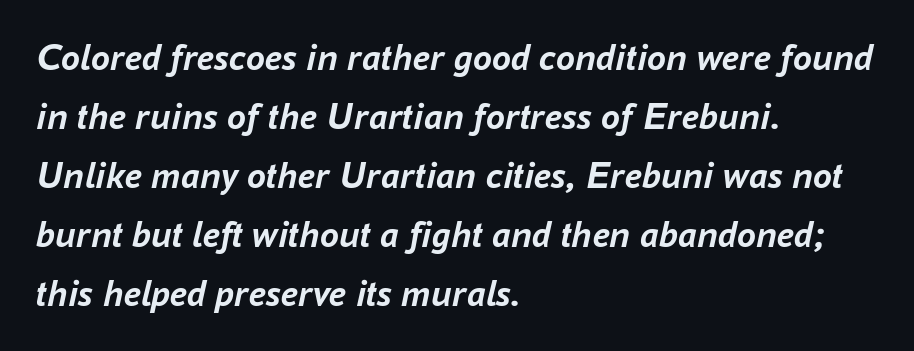
{"italic": "yes", "lean": "right", "slant_degrees": 16, "bold": "yes", "weight": "semibold", "width": "normal", "stroke_contrast": "low", "x_height": "medium", "monospaced": "no", "underline": "no", "align": "left", "line_spacing": "normal", "line_spacing_ratio": 1.55, "letter_spacing": "normal", "letter_spacing_em": 0.0, "glyph_px": 38}
